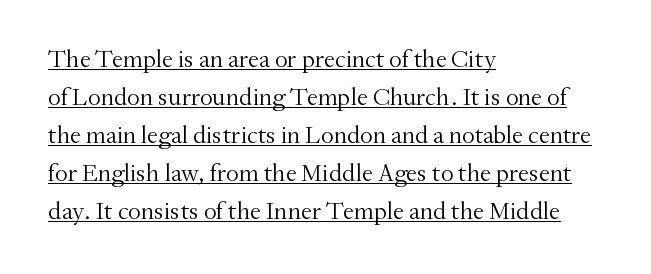
Vertical stems look standard width or narrower in stroke. Every word sits above its own underline. The letters sit at their default tracking, neither squeezed nor spread. Do the letters lean? They stand straight.
